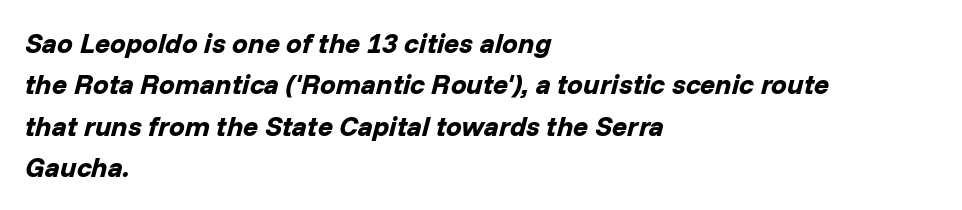
The image shows 28 px bold type, italic (leaning right); set left-aligned, normal line spacing (1.48x), normal letter spacing, not underlined; low stroke contrast and a medium x-height.
